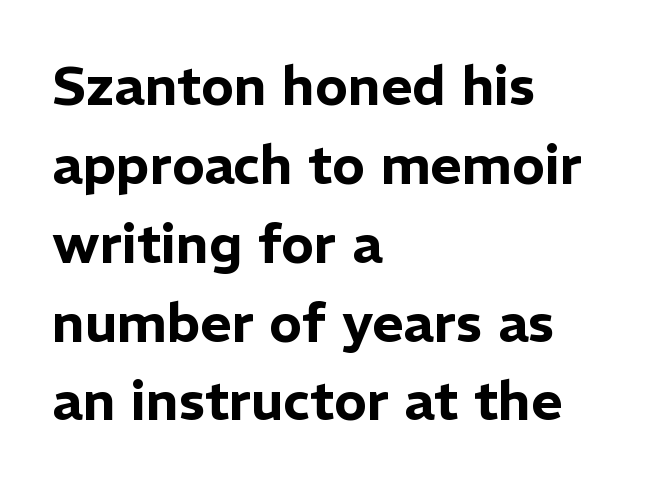
The image shows 54 px sans-serif type, upright; set left-aligned, normal line spacing (1.46x), normal letter spacing, not underlined; low stroke contrast and a medium x-height.
